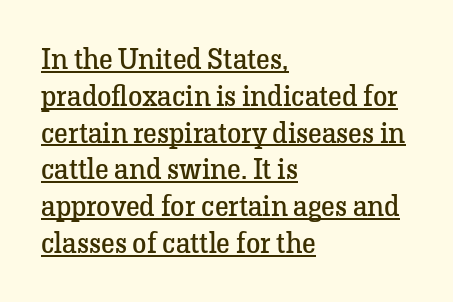
The typeface chosen for these lines features serifs. Somebody hit Ctrl+U on this one — the words are underlined. Every character sits straight up, as roman type does. This sample uses plain, unmodified letter spacing. In CSS terms this would be text-align: left.
